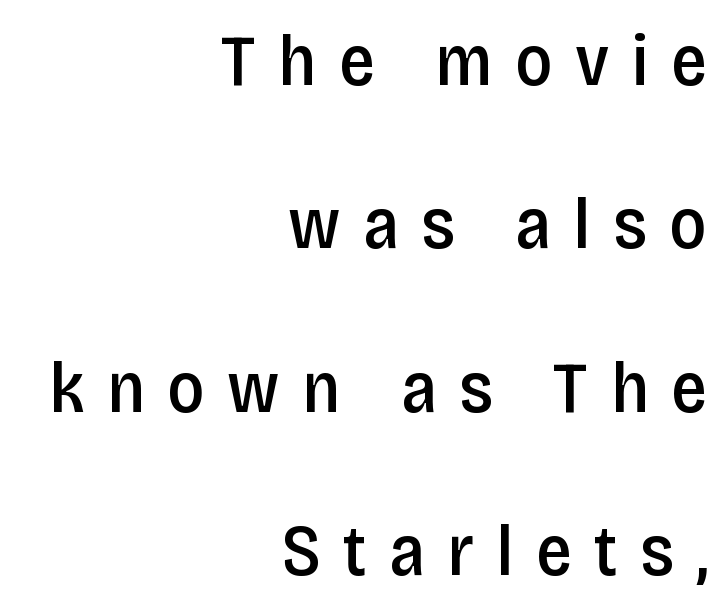
The image shows 72 px semibold, condensed sans-serif type, upright; set right-aligned, loose line spacing (2.27x), unusually wide letter spacing (+0.31 em), not underlined; low stroke contrast and a large x-height.
